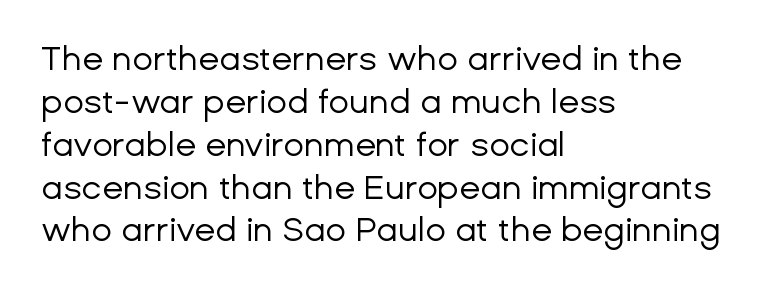
The letters advance in unequal steps, a hallmark of proportional type. Descender tails drop into unmarked territory. Leading matches the norm, producing a regular column. The lines are quadded left. The tracking reads as untouched default to a designer's eye. Are there feet on the stems? There aren't — it's a sans.
